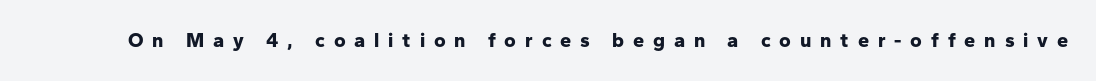
{"italic": "no", "bold": "yes", "underline": "no", "letter_spacing": "wide", "letter_spacing_em": 0.44, "glyph_px": 20}
